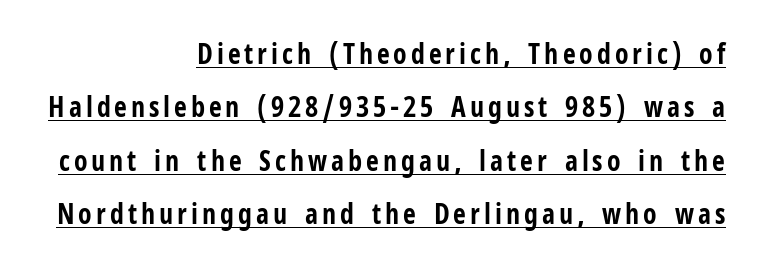
{"serif": "no", "italic": "no", "bold": "yes", "weight": "bold", "width": "condensed", "stroke_contrast": "low", "x_height": "medium", "monospaced": "no", "underline": "yes", "align": "right", "line_spacing": "loose", "line_spacing_ratio": 1.91, "glyph_px": 28}
